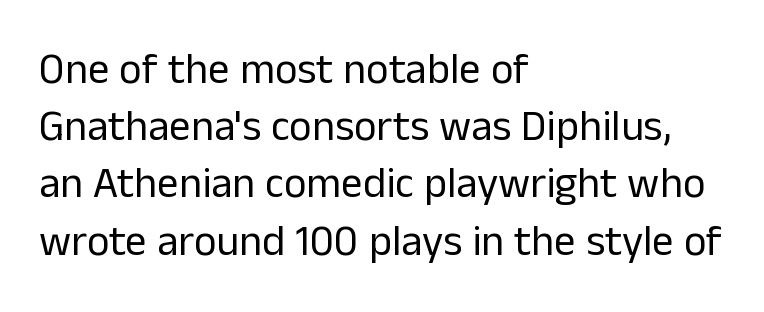
Q: Is the text bold? A: No.
Q: Is the text italic (slanted)? A: No, it is upright.
Q: Is the typeface a serif or a sans-serif typeface? A: Sans-serif.
Q: Is the text underlined? A: No.
Q: How is the paragraph aligned? A: Left-aligned.
Q: Is the spacing between letters normal or unusually wide? A: Normal.
Q: Is the spacing between lines tight, normal or loose? A: Normal.
Q: Width (condensed, normal, or wide)? A: Normal.
Q: Stroke contrast? A: Low.
Q: x-height? A: Medium.
Q: Monospaced? A: No.
